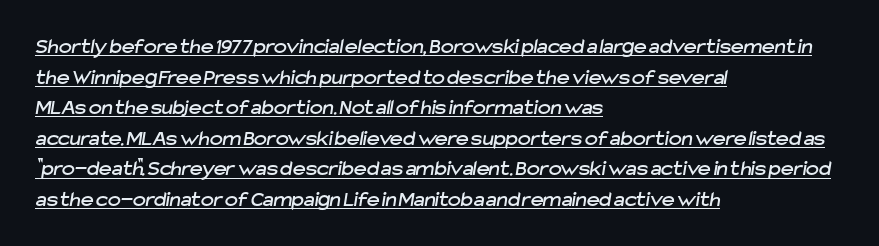
{"underline": "yes", "align": "left", "line_spacing": "normal", "line_spacing_ratio": 1.39, "letter_spacing": "normal", "letter_spacing_em": 0.0, "glyph_px": 22}
